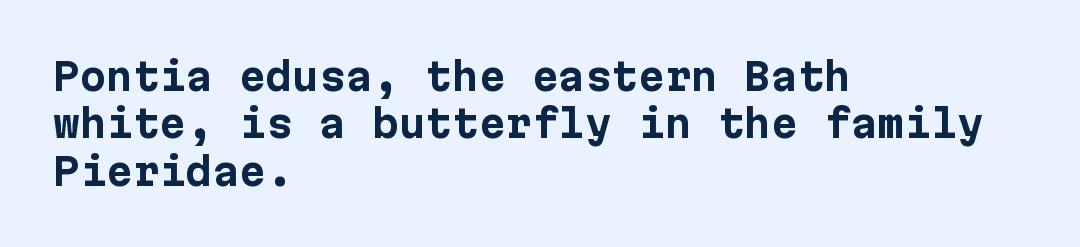
{"serif": "no", "italic": "no", "bold": "yes", "weight": "bold", "width": "normal", "stroke_contrast": "low", "x_height": "medium", "underline": "no", "align": "left", "line_spacing": "normal", "line_spacing_ratio": 1.25, "letter_spacing": "normal", "letter_spacing_em": 0.0, "glyph_px": 38}
